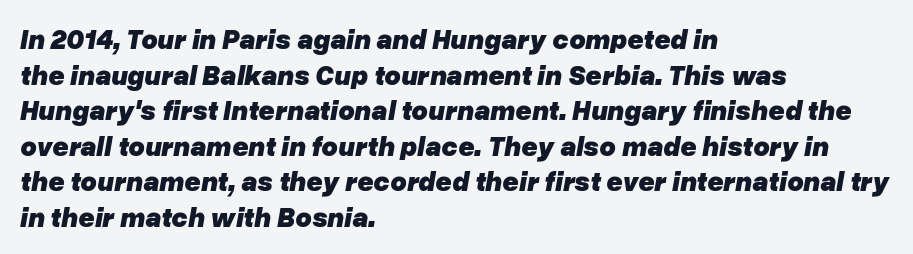
The image shows 28 px heavy type, italic (leaning right); set left-aligned, normal line spacing (1.27x), normal letter spacing, not underlined; low stroke contrast and a medium x-height.
